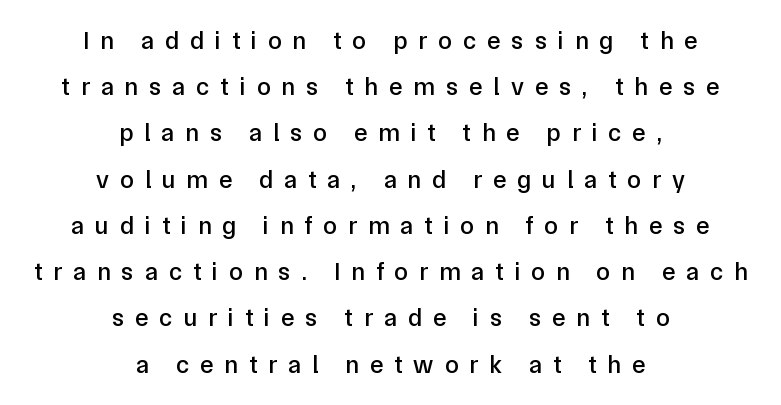
Q: Is the text italic (slanted)? A: No, it is upright.
Q: Is the text underlined? A: No.
Q: How is the paragraph aligned? A: Centered.
Q: Is the spacing between letters normal or unusually wide? A: Unusually wide.
